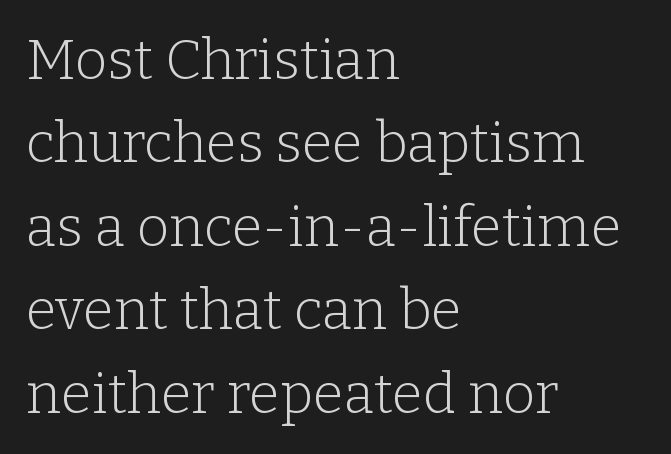
{"serif": "yes", "italic": "no", "bold": "no", "weight": "light", "width": "normal", "stroke_contrast": "low", "x_height": "medium", "monospaced": "no", "underline": "no", "align": "left", "line_spacing": "normal", "line_spacing_ratio": 1.49, "letter_spacing": "normal", "letter_spacing_em": 0.0, "glyph_px": 56}
